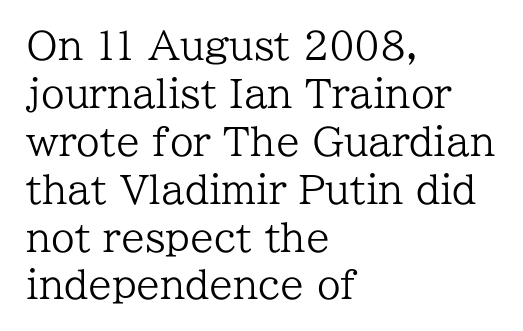
The image shows 38 px regular-weight serif type, upright; set left-aligned, normal line spacing (1.26x), normal letter spacing, not underlined; low stroke contrast and a medium x-height.
